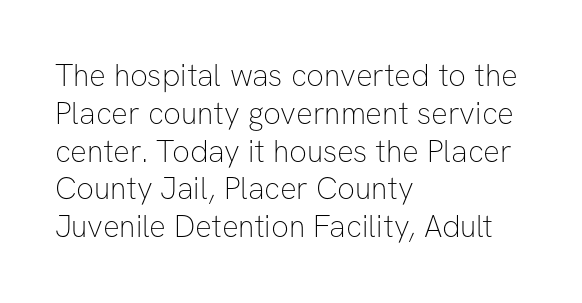
{"serif": "no", "italic": "no", "bold": "no", "weight": "thin", "width": "normal", "stroke_contrast": "low", "x_height": "medium", "monospaced": "no", "underline": "no", "align": "left", "line_spacing_ratio": 1.22, "letter_spacing": "normal", "letter_spacing_em": 0.0, "glyph_px": 31}
